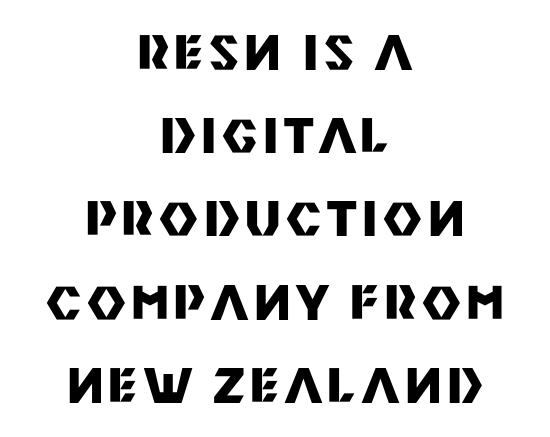
Q: Is the text bold? A: Yes.
Q: Is the text italic (slanted)? A: No, it is upright.
Q: Is the typeface a serif or a sans-serif typeface? A: Sans-serif.
Q: Is the text underlined? A: No.
Q: How is the paragraph aligned? A: Centered.
Q: Width (condensed, normal, or wide)? A: Normal.
Q: Stroke contrast? A: Medium.
Q: x-height? A: Large.
Q: Monospaced? A: No.
